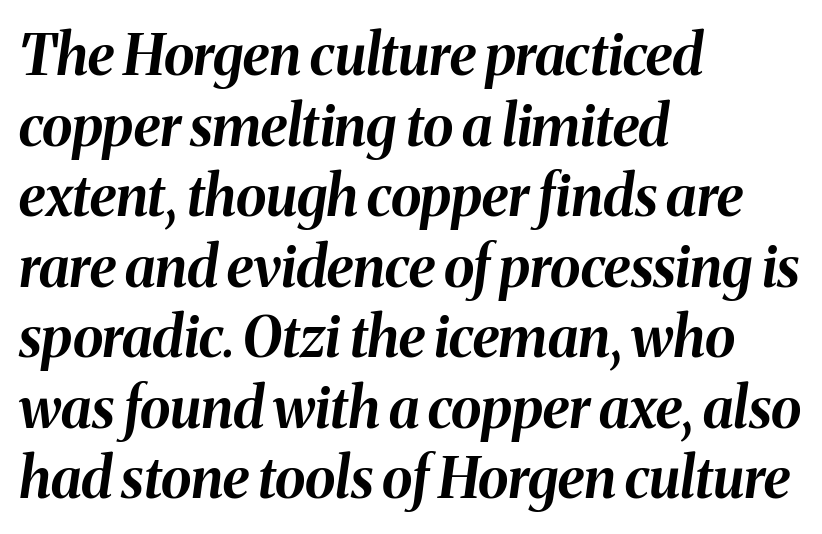
{"italic": "yes", "lean": "right", "slant_degrees": 8, "bold": "yes", "weight": "bold", "width": "normal", "stroke_contrast": "medium", "x_height": "medium", "monospaced": "no", "underline": "no", "align": "left", "line_spacing": "normal", "line_spacing_ratio": 1.26, "letter_spacing": "normal", "letter_spacing_em": 0.0, "glyph_px": 56}
